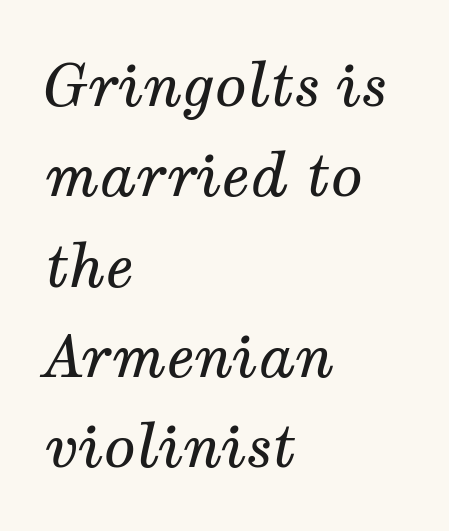
{"serif": "yes", "italic": "yes", "lean": "right", "slant_degrees": 12, "bold": "no", "weight": "regular", "width": "normal", "stroke_contrast": "medium", "x_height": "medium", "monospaced": "no", "underline": "no", "align": "left", "line_spacing": "normal", "line_spacing_ratio": 1.53, "letter_spacing": "normal", "letter_spacing_em": 0.0, "glyph_px": 59}
